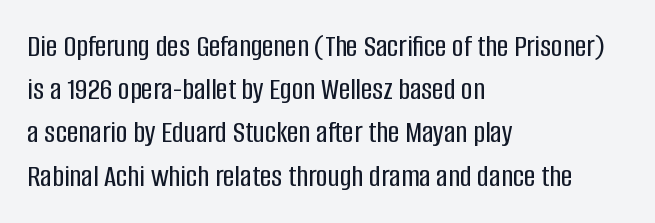
Casual observation: everything's shoved over to the left. Italic? Not at all — the glyphs are vertical. To sum up the face: it is a sans, with no serifs. Any mark beneath the type? The region is blank. Regular leading. Between one letter and the next there's only the usual sliver of space.
